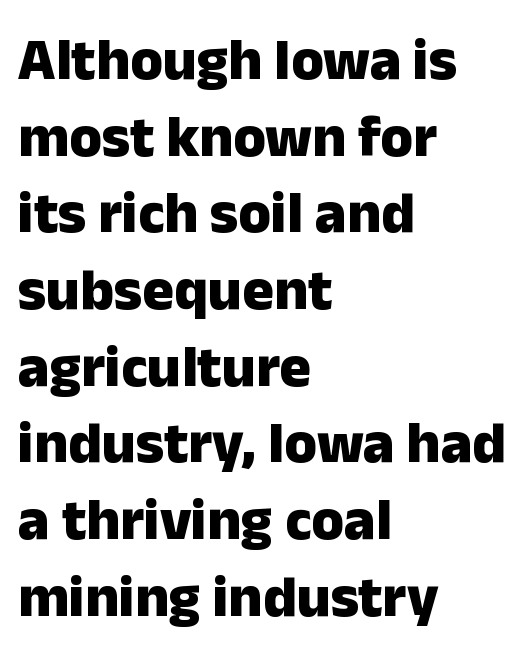
The image shows 59 px heavy sans-serif type, upright; set left-aligned, normal line spacing (1.3x), normal letter spacing, not underlined; low stroke contrast and a medium x-height.
